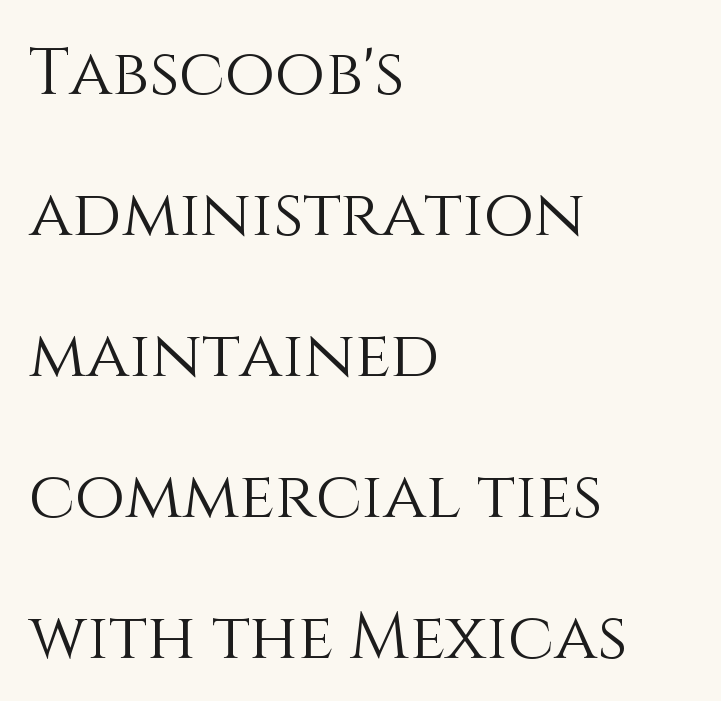
Q: Is the text bold? A: No.
Q: Is the text italic (slanted)? A: No, it is upright.
Q: Is the text underlined? A: No.
Q: How is the paragraph aligned? A: Left-aligned.
Q: Is the spacing between letters normal or unusually wide? A: Normal.
Q: Is the spacing between lines tight, normal or loose? A: Loose.
Q: Width (condensed, normal, or wide)? A: Normal.
Q: Stroke contrast? A: Medium.
Q: x-height? A: Large.
Q: Monospaced? A: No.
